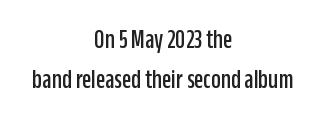
Q: Is the text italic (slanted)? A: No, it is upright.
Q: Is the text underlined? A: No.
Q: How is the paragraph aligned? A: Centered.
Q: Is the spacing between letters normal or unusually wide? A: Normal.
Q: Is the spacing between lines tight, normal or loose? A: Normal.
